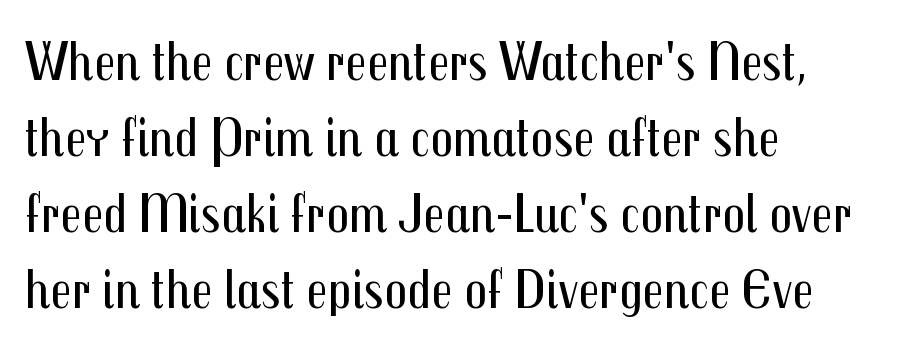
The letters advance in unequal steps, a hallmark of proportional type. The designer went with a sans here, leaving each stem footless. How are the letters spaced? Ordinarily, with no added tracking. Every row of glyphs begins at an identical x-position on the left. Posture: upright roman. The strokes are not fattened; the text isn't bold.
